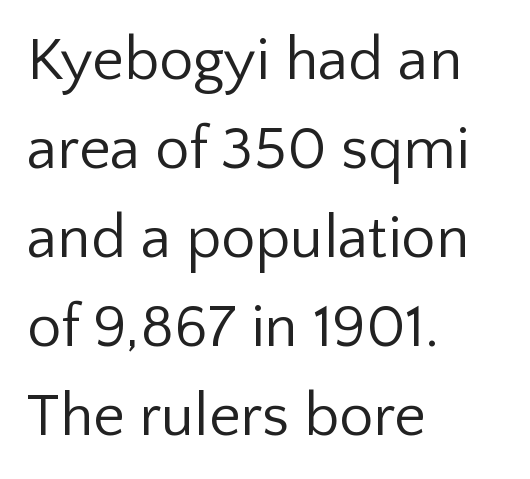
Q: Is the text bold? A: No.
Q: Is the text italic (slanted)? A: No, it is upright.
Q: Is the typeface a serif or a sans-serif typeface? A: Sans-serif.
Q: Is the text underlined? A: No.
Q: How is the paragraph aligned? A: Left-aligned.
Q: Is the spacing between letters normal or unusually wide? A: Normal.
Q: Is the spacing between lines tight, normal or loose? A: Normal.
Q: Width (condensed, normal, or wide)? A: Normal.
Q: Stroke contrast? A: Low.
Q: x-height? A: Medium.
Q: Monospaced? A: No.
